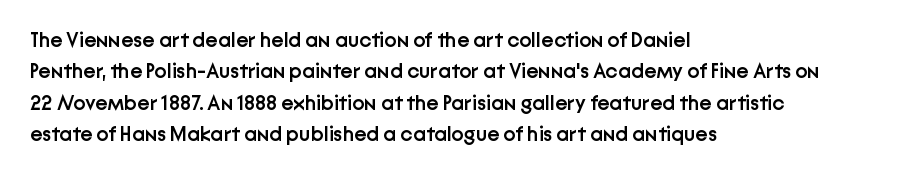
The image shows 21 px text type, upright; set left-aligned, normal line spacing (1.49x), normal letter spacing, not underlined.
